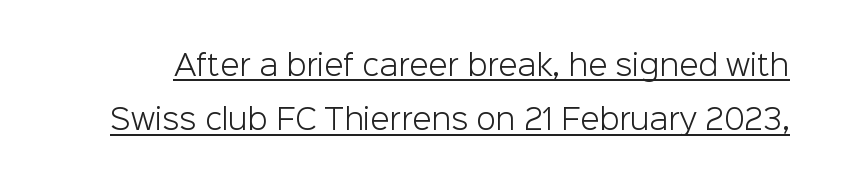
This block would shrink considerably if given ordinary leading; it's expanded now. Ascenders rise straight up at ninety degrees. The rendering uses natural spacing where letterforms have individual widths. Examine the stroke ends and you'll find no serifs. The letters look calm and open, with moderate or lighter stems.
